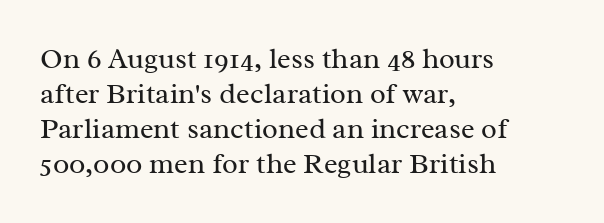
The image shows 29 px regular-weight serif type, upright; set left-aligned, line spacing 1.21x, normal letter spacing, not underlined; medium stroke contrast and a medium x-height.
